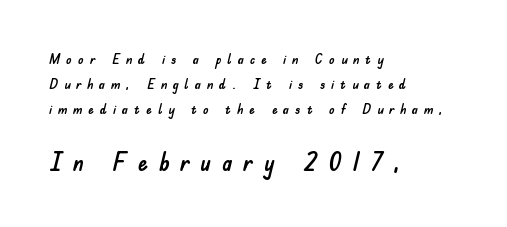
Q: Is the text italic (slanted)? A: Yes.
Q: Is the text underlined? A: No.
Q: How is the paragraph aligned? A: Left-aligned.
Q: Is the spacing between letters normal or unusually wide? A: Unusually wide.
Q: Which block of text is set in a larger size, the first (top) or the second (bottom)? A: The second (bottom) one.
